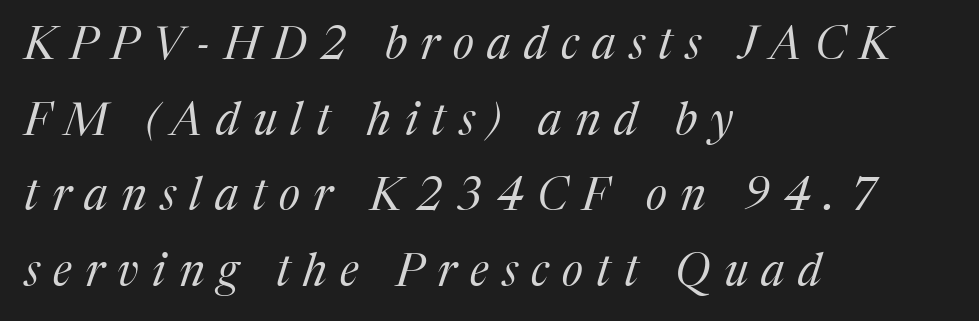
{"serif": "yes", "italic": "yes", "lean": "right", "slant_degrees": 17, "bold": "no", "weight": "regular", "width": "normal", "stroke_contrast": "medium", "x_height": "medium", "monospaced": "no", "underline": "no", "align": "left", "line_spacing": "normal", "line_spacing_ratio": 1.68, "letter_spacing": "wide", "letter_spacing_em": 0.3, "glyph_px": 45}
